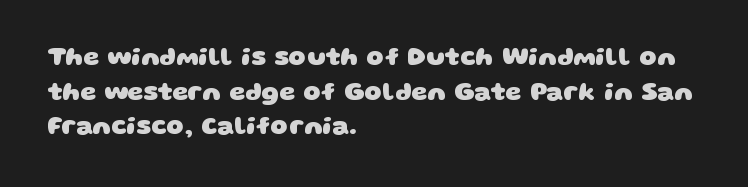
The image shows 25 px bold type; set left-aligned, normal line spacing (1.39x), normal letter spacing, not underlined.
